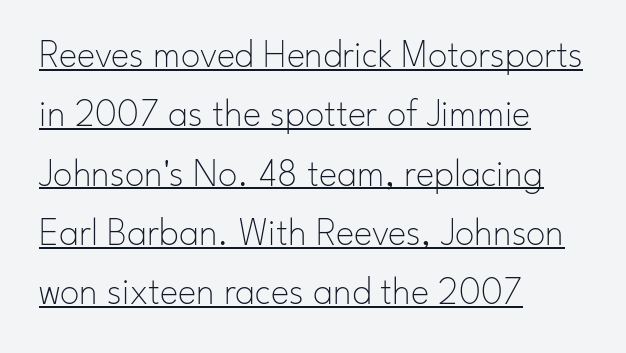
The image shows 39 px thin sans-serif type, upright; set left-aligned, normal line spacing (1.52x), normal letter spacing, underlined; low stroke contrast and a small x-height.
